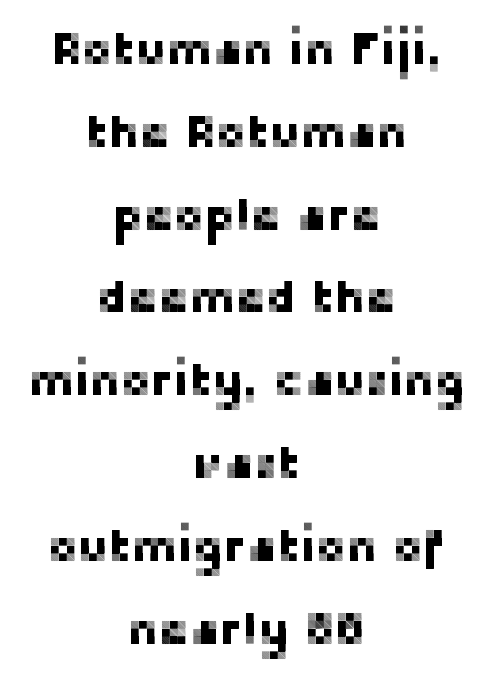
Q: Is the text italic (slanted)? A: No, it is upright.
Q: Is the typeface a serif or a sans-serif typeface? A: Sans-serif.
Q: Is the text underlined? A: No.
Q: How is the paragraph aligned? A: Centered.
Q: Is the spacing between letters normal or unusually wide? A: Normal.
Q: Width (condensed, normal, or wide)? A: Normal.
Q: Stroke contrast? A: Low.
Q: x-height? A: Medium.
Q: Monospaced? A: No.
